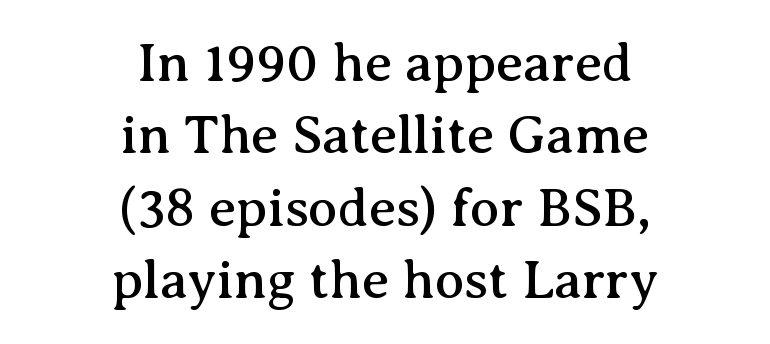
{"serif": "yes", "italic": "no", "width": "normal", "stroke_contrast": "medium", "x_height": "medium", "monospaced": "no", "underline": "no", "align": "center", "line_spacing": "normal", "line_spacing_ratio": 1.34, "letter_spacing": "normal", "letter_spacing_em": 0.0, "glyph_px": 54}
